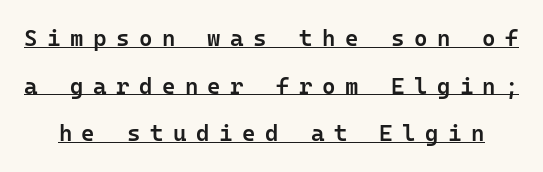
A great deal of white space separates one row of letters from the next. The words here are underlined. Does the weight exceed regular? Yes, but only to semibold. The font's upright variant was chosen for this text.
